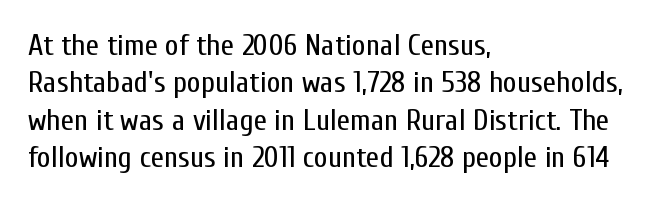
Q: Is the text bold? A: No.
Q: Is the text italic (slanted)? A: No, it is upright.
Q: Is the typeface a serif or a sans-serif typeface? A: Sans-serif.
Q: Is the text underlined? A: No.
Q: How is the paragraph aligned? A: Left-aligned.
Q: Is the spacing between letters normal or unusually wide? A: Normal.
Q: Is the spacing between lines tight, normal or loose? A: Normal.
Q: Width (condensed, normal, or wide)? A: Condensed.
Q: Stroke contrast? A: Low.
Q: x-height? A: Medium.
Q: Monospaced? A: No.
